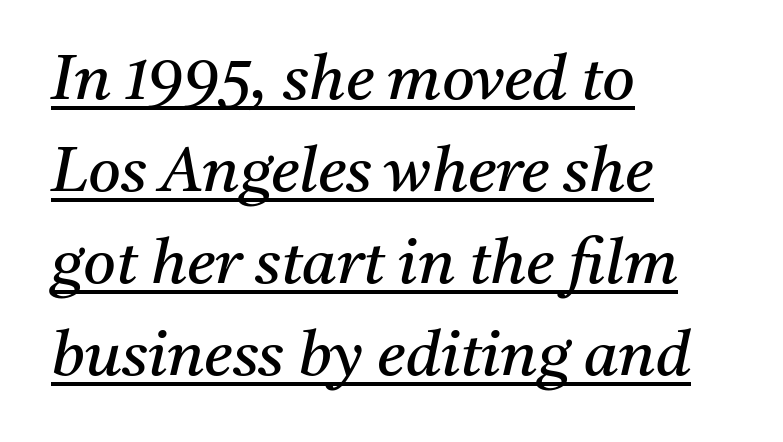
Q: Is the text bold? A: No.
Q: Is the text italic (slanted)? A: Yes, it leans right by about 11 degrees.
Q: Is the typeface a serif or a sans-serif typeface? A: Serif.
Q: Is the text underlined? A: Yes.
Q: How is the paragraph aligned? A: Left-aligned.
Q: Is the spacing between letters normal or unusually wide? A: Normal.
Q: Is the spacing between lines tight, normal or loose? A: Normal.
Q: Width (condensed, normal, or wide)? A: Normal.
Q: Stroke contrast? A: Medium.
Q: x-height? A: Medium.
Q: Monospaced? A: No.
